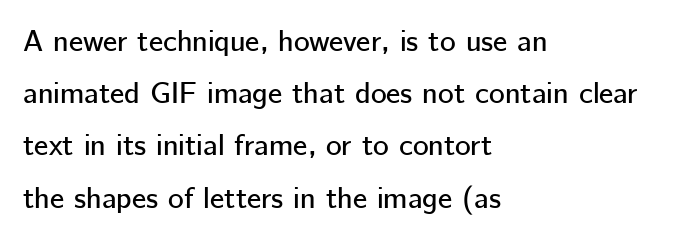
The image shows 30 px sans-serif type, upright; set left-aligned, line spacing 1.74x, normal letter spacing, not underlined; low stroke contrast and a medium x-height.
